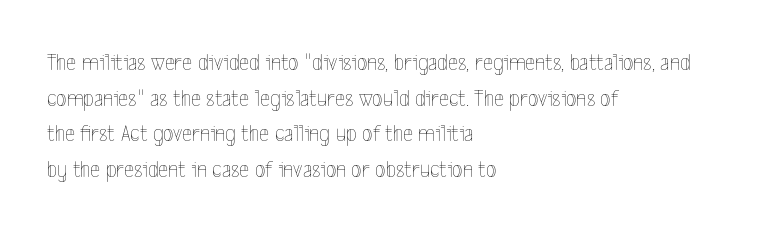
Q: Is the text bold? A: No.
Q: Is the text italic (slanted)? A: No, it is upright.
Q: Is the text underlined? A: No.
Q: How is the paragraph aligned? A: Left-aligned.
Q: Is the spacing between letters normal or unusually wide? A: Normal.
Q: Is the spacing between lines tight, normal or loose? A: Normal.
